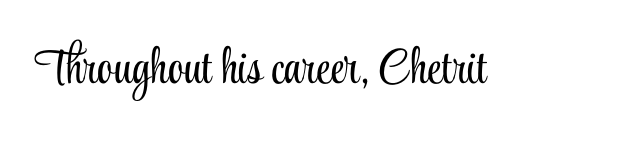
Q: Is the text bold? A: No.
Q: Is the text italic (slanted)? A: Yes.
Q: Is the typeface a serif or a sans-serif typeface? A: Serif.
Q: Is the text underlined? A: No.
Q: Is the spacing between letters normal or unusually wide? A: Normal.
Q: Width (condensed, normal, or wide)? A: Condensed.
Q: Stroke contrast? A: Low.
Q: x-height? A: Small.
Q: Monospaced? A: No.
